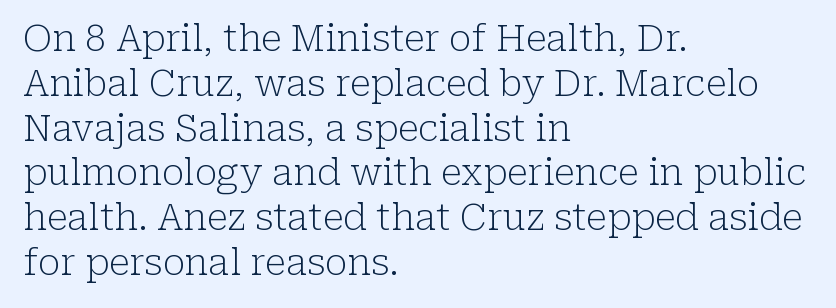
The weight would be labelled regular, book, light, or lighter still. One-word summary of the alignment: left. Descenders are the only things crossing below the line. Style check: upright.
